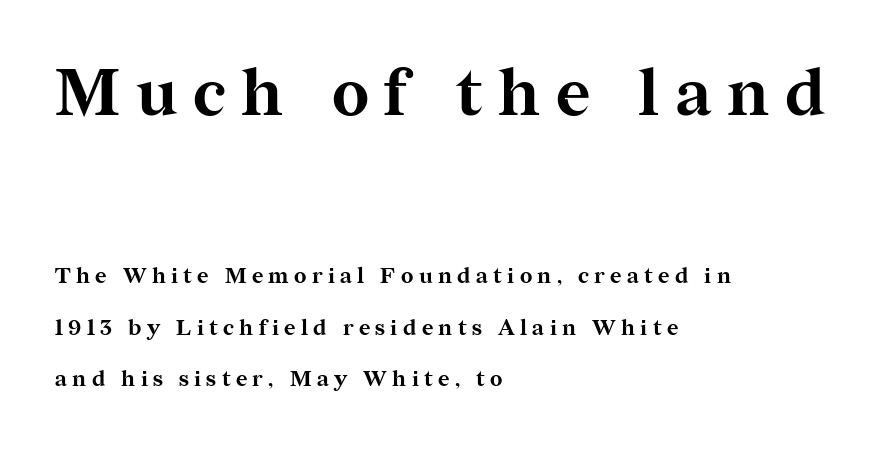
Q: Is the text bold? A: Yes.
Q: Is the text italic (slanted)? A: No, it is upright.
Q: Is the typeface a serif or a sans-serif typeface? A: Serif.
Q: Is the text underlined? A: No.
Q: How is the paragraph aligned? A: Left-aligned.
Q: Is the spacing between letters normal or unusually wide? A: Unusually wide.
Q: Is the spacing between lines tight, normal or loose? A: Loose.
Q: Which block of text is set in a larger size, the first (top) or the second (bottom)? A: The first (top) one.
Q: Width (condensed, normal, or wide)? A: Normal.
Q: Stroke contrast? A: Medium.
Q: x-height? A: Medium.
Q: Monospaced? A: No.
